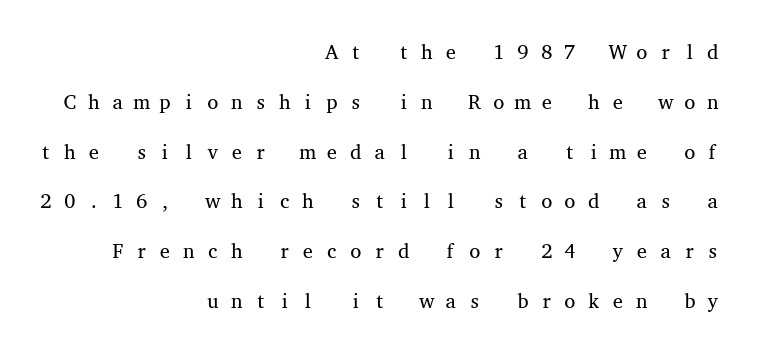
Does the lettering tilt? It doesn't — this is upright. Only glyphs here, with clear space below each row. Every row of glyphs terminates at an identical x-position on the right. Stroke thickness stays within the range of a standard reading face or lighter. Summary of vertical rhythm: relaxed, with wide interline spacing. Loose tracking; the words dissolve into strings of separated letters.
